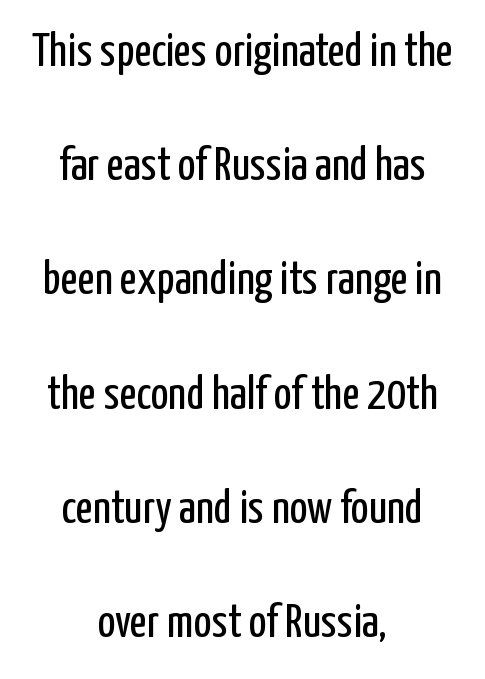
In terms of leading, this rendering errs on the spacious side. Nothing sits at the stroke ends, so this counts as sans-serif. Each row of text sits above clean, open space. The typesetting does not lean heavy: it is not bold. The passage shown has conventional tracking throughout. Caption: multi-line text, centered on the measure.
